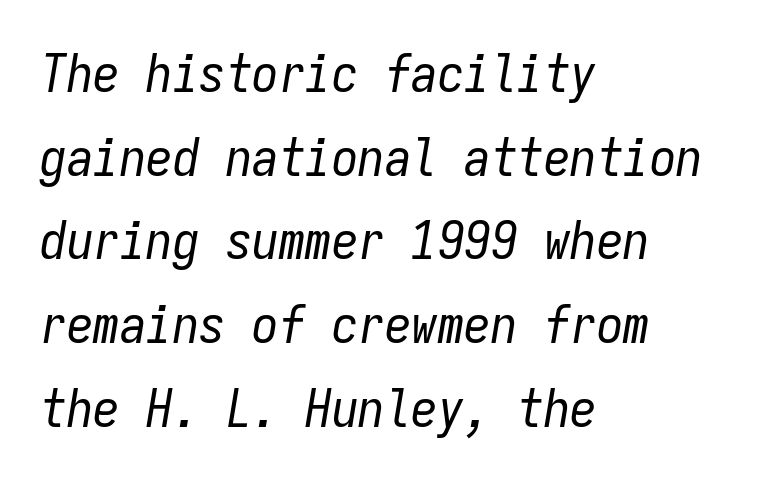
Evenly set lines give the paragraph a standard silhouette. Slant detected: the letters are inclined. The rendering keeps characters at their native spacing. A clean baseline with only descenders dipping below it. Heft: none added — not bold.
